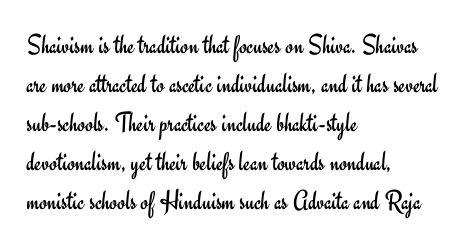
What's the leading like? Ordinary, nothing unusual. Examine the stroke ends and you'll find no serifs. The passage shown is typed in a proportional face where columns would drift. Is the letter spacing exaggerated? No — it looks like the ordinary default. The specimen omits any rule beneath the text block's lines.
